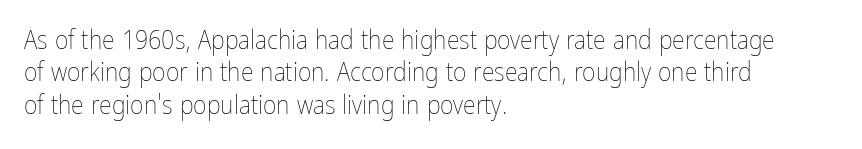
Line spacing here is normal. Nobody touched the tracking dial on this one. Quick note: underline off. Designer's note — italics off, roman on. The lines are quadded left.
